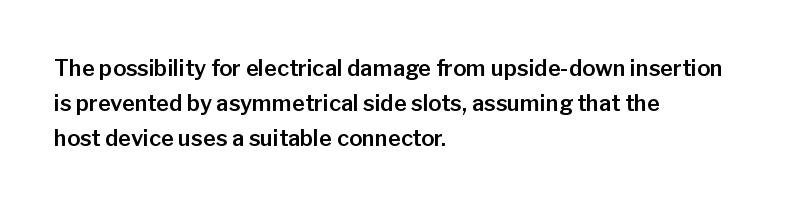
The image shows 22 px text type, upright; set left-aligned, normal line spacing (1.59x), normal letter spacing, not underlined.
